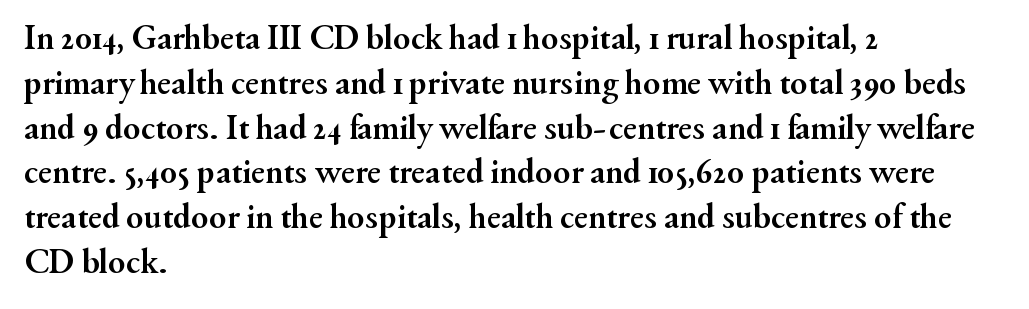
The image shows 35 px semibold serif type, upright; set left-aligned, normal line spacing (1.28x), normal letter spacing, not underlined; medium stroke contrast and a small x-height.
